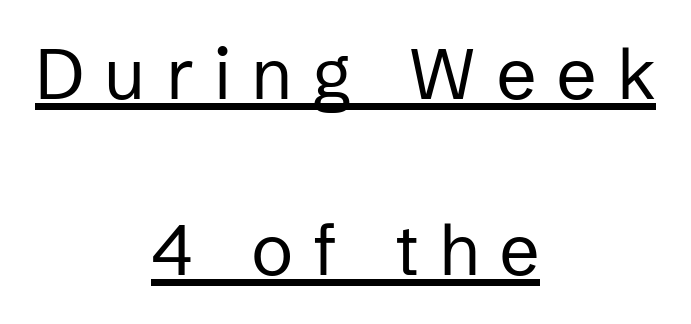
The image shows 71 px regular-weight sans-serif type, upright; set centered, loose line spacing (2.48x), unusually wide letter spacing (+0.28 em), underlined; low stroke contrast and a medium x-height.
